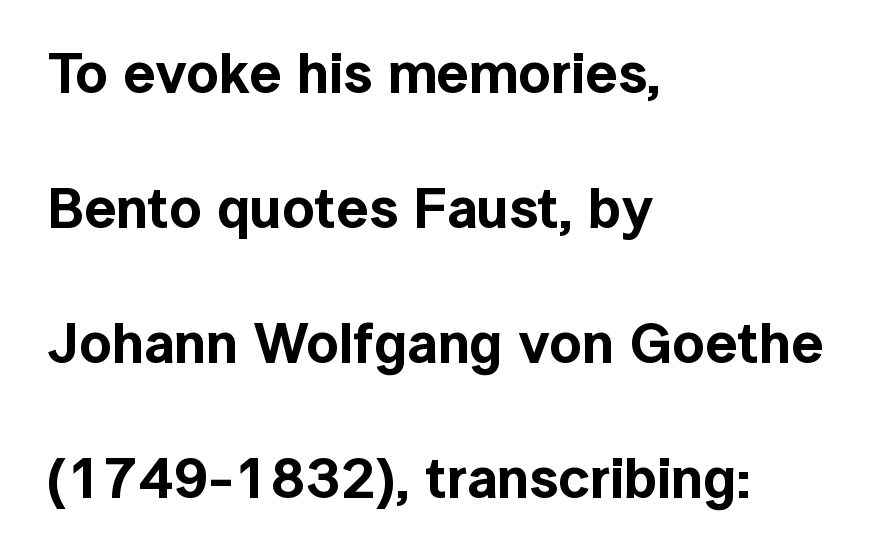
Airy leading. Type style note: lacks serifs. Posture: upright roman. Left-aligned paragraph, ragged on the right.
